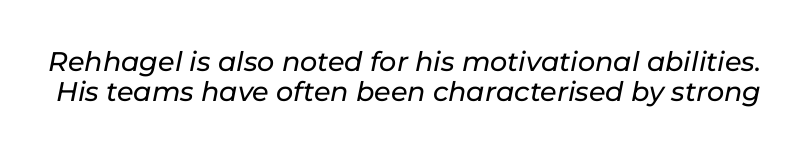
{"italic": "yes", "lean": "right", "slant_degrees": 11, "underline": "no", "line_spacing": "tight", "line_spacing_ratio": 1.12, "letter_spacing": "normal", "letter_spacing_em": 0.0, "glyph_px": 27}
